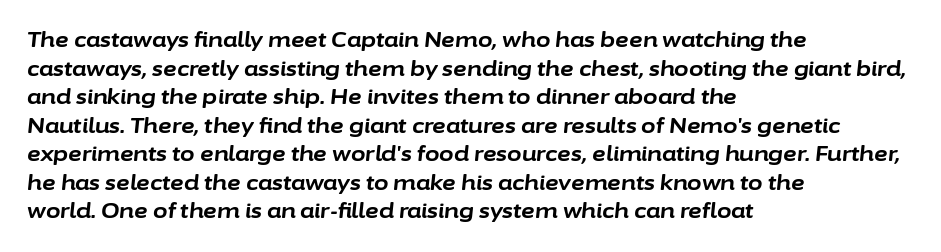
{"italic": "yes", "lean": "right", "slant_degrees": 6, "bold": "yes", "underline": "no", "align": "left", "line_spacing": "normal", "line_spacing_ratio": 1.36, "letter_spacing": "normal", "letter_spacing_em": 0.0, "glyph_px": 21}
